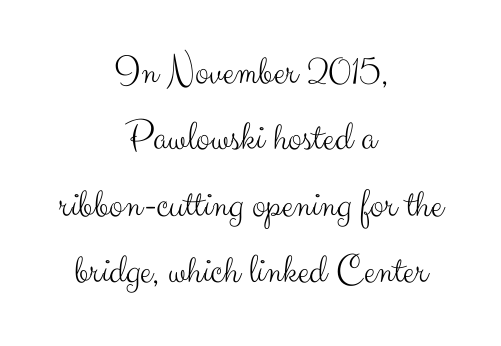
The image shows 42 px light sans-serif type; set centered, normal line spacing (1.58x), normal letter spacing, not underlined; medium stroke contrast and a small x-height.
